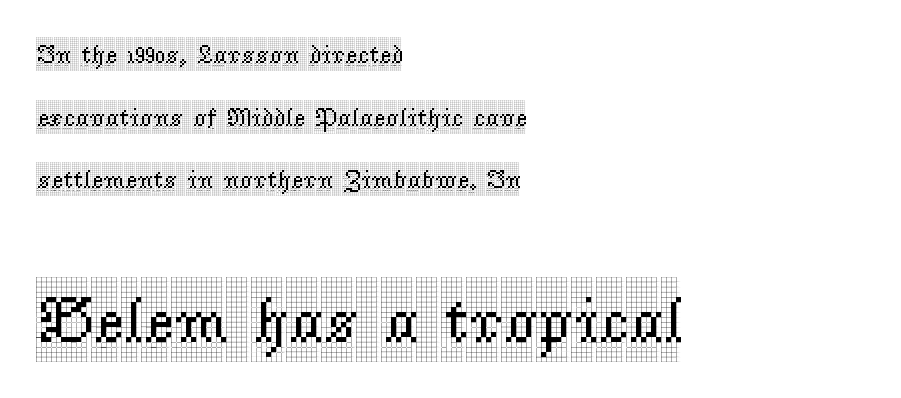
Q: Is the text italic (slanted)? A: No, it is upright.
Q: Is the typeface a serif or a sans-serif typeface? A: Serif.
Q: Is the text underlined? A: No.
Q: How is the paragraph aligned? A: Left-aligned.
Q: Is the spacing between letters normal or unusually wide? A: Normal.
Q: Is the spacing between lines tight, normal or loose? A: Loose.
Q: Which block of text is set in a larger size, the first (top) or the second (bottom)? A: The second (bottom) one.
Q: Width (condensed, normal, or wide)? A: Condensed.
Q: x-height? A: Large.
Q: Monospaced? A: No.
